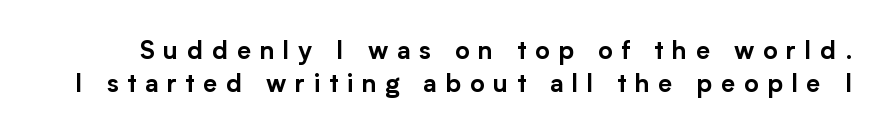
The image shows 25 px text type, upright; set normal line spacing (1.33x), unusually wide letter spacing (+0.35 em), not underlined.
